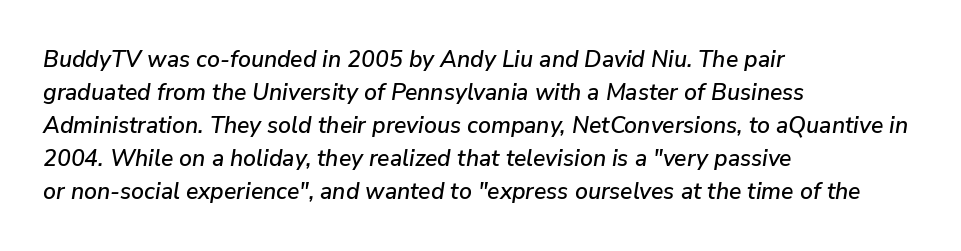
{"italic": "yes", "lean": "right", "slant_degrees": 9, "underline": "no", "align": "left", "line_spacing": "normal", "line_spacing_ratio": 1.43, "letter_spacing": "normal", "letter_spacing_em": 0.0, "glyph_px": 23}
